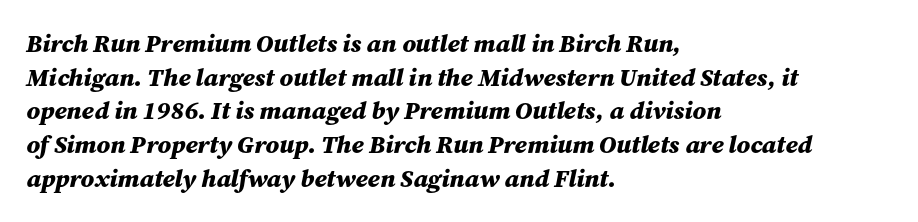
The image shows 25 px bold type, italic (leaning right); set left-aligned, normal line spacing (1.35x), normal letter spacing, not underlined.
